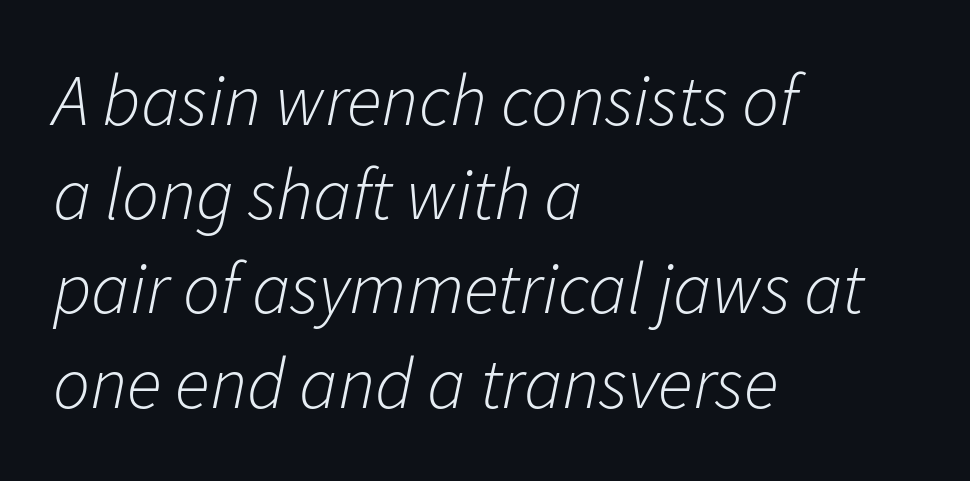
{"italic": "yes", "lean": "right", "slant_degrees": 11, "bold": "no", "weight": "light", "width": "normal", "stroke_contrast": "low", "x_height": "medium", "monospaced": "no", "underline": "no", "align": "left", "line_spacing": "normal", "line_spacing_ratio": 1.29, "letter_spacing": "normal", "letter_spacing_em": 0.0, "glyph_px": 73}
